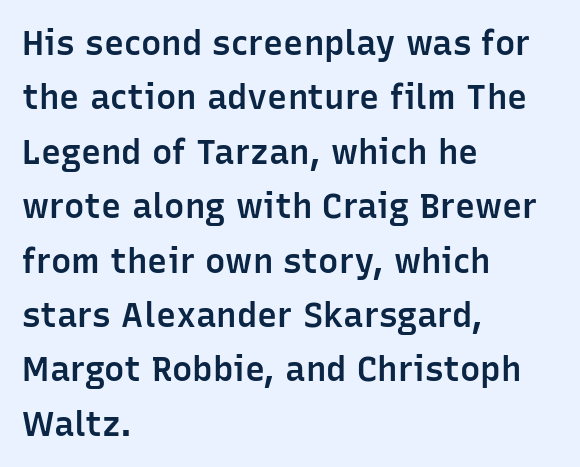
Do the letters lean? They stand straight. The space beneath each line is pristine and unruled. Vertically, the passage feels balanced, rows spaced as you'd expect. These lines are rendered in a variable-pitch font. The typeface chosen for these lines omits serifs.
